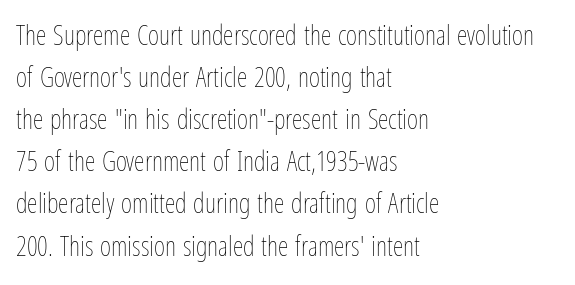
Each new line begins a customary step beneath the previous one. The passage shown is not underscored anywhere. Weight: not bold — regular or lighter. Nope, not italic — everything's standing straight. A classic flush-left, rag-right setting is used for this passage.
